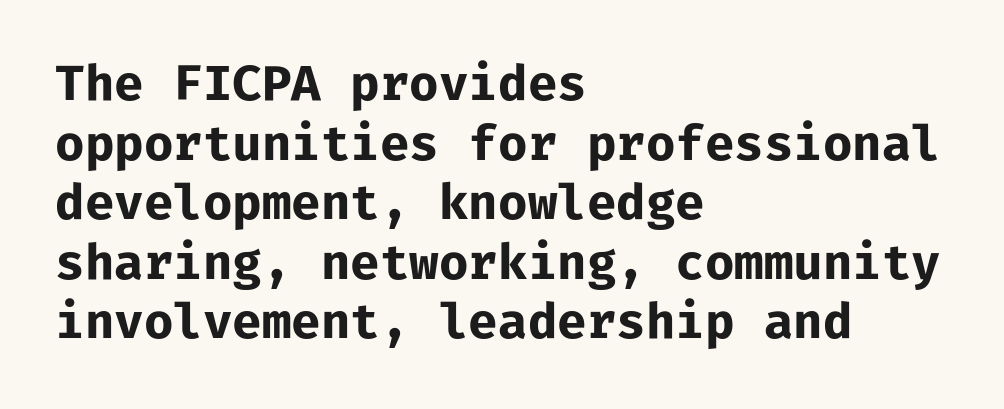
{"serif": "no", "italic": "no", "bold": "yes", "weight": "bold", "width": "normal", "stroke_contrast": "low", "x_height": "medium", "monospaced": "yes", "underline": "no", "align": "left", "line_spacing_ratio": 1.24, "letter_spacing": "normal", "letter_spacing_em": 0.0, "glyph_px": 48}
